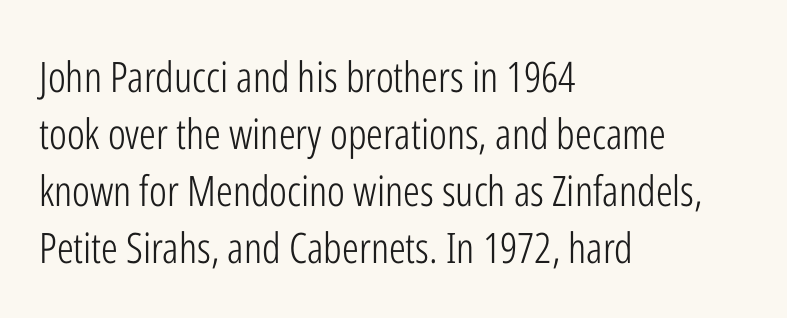
This rendering features lettering with no underline. In CSS terms this would be text-align: left. Note: no serifs on the glyphs. Observe the ordinary spacing: letters are neighbours, not strangers. Heaviness? Minimal to ordinary, like unemphasized prose. Normally led — the rows are evenly, conventionally spaced.
